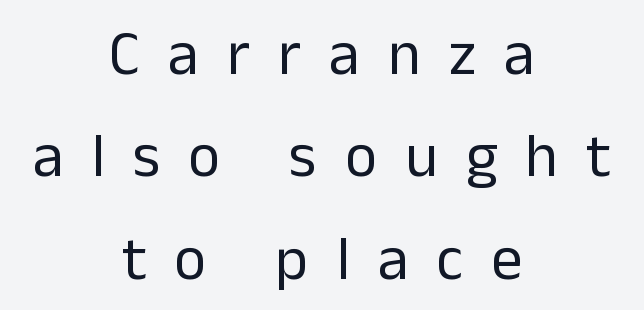
The image shows 62 px regular-weight sans-serif type, upright; set centered, normal line spacing (1.65x), unusually wide letter spacing (+0.45 em), not underlined; low stroke contrast and a medium x-height.
